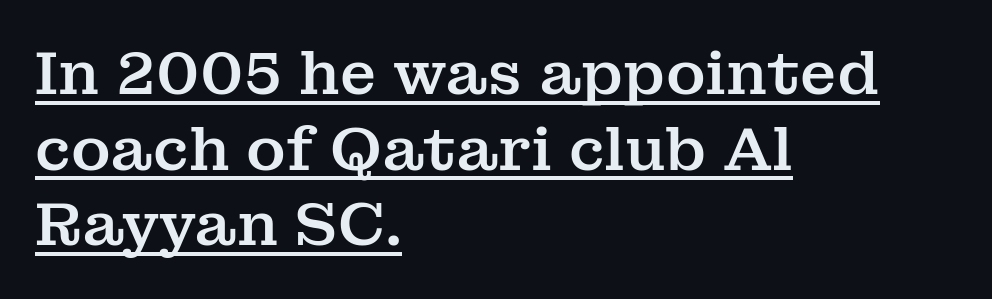
The image shows 60 px serif type, upright; set left-aligned, normal line spacing (1.26x), normal letter spacing, underlined; medium stroke contrast and a medium x-height.
